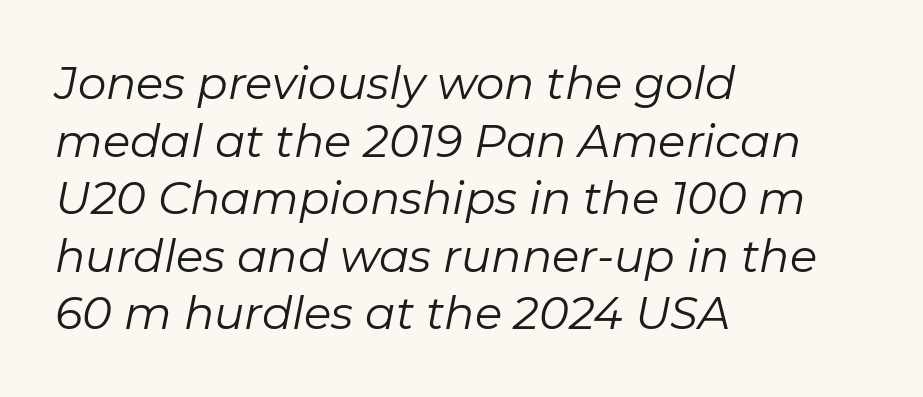
Q: Is the text bold? A: No.
Q: Is the text italic (slanted)? A: Yes, it leans right by about 11 degrees.
Q: Is the text underlined? A: No.
Q: How is the paragraph aligned? A: Left-aligned.
Q: Is the spacing between letters normal or unusually wide? A: Normal.
Q: Is the spacing between lines tight, normal or loose? A: Normal.
Q: Width (condensed, normal, or wide)? A: Normal.
Q: Stroke contrast? A: Low.
Q: x-height? A: Medium.
Q: Monospaced? A: No.
